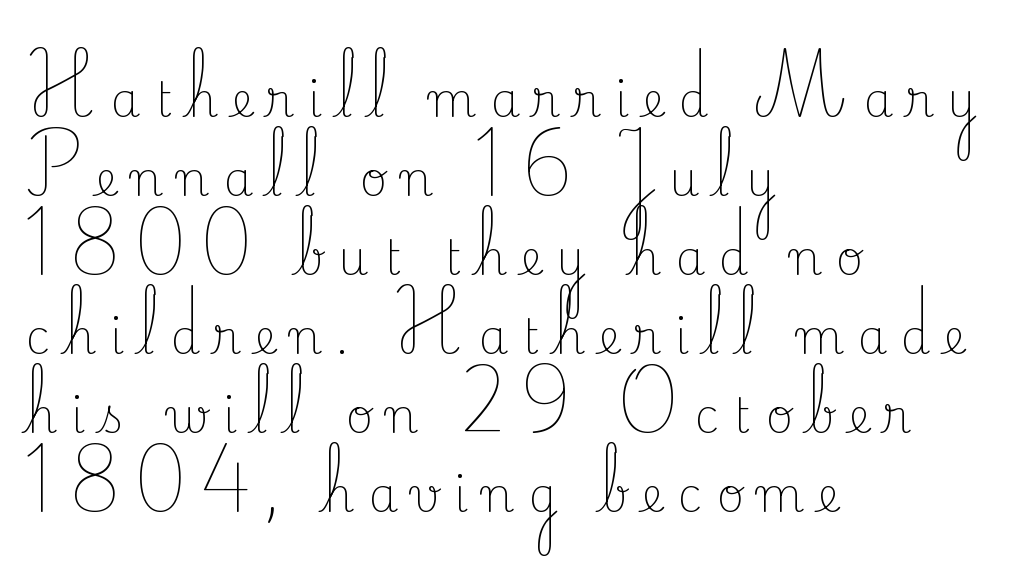
{"serif": "yes", "italic": "no", "bold": "no", "weight": "light", "width": "normal", "stroke_contrast": "low", "x_height": "small", "monospaced": "no", "underline": "no", "align": "left", "line_spacing": "normal", "line_spacing_ratio": 1.68, "letter_spacing": "wide", "letter_spacing_em": 0.3, "glyph_px": 47}
